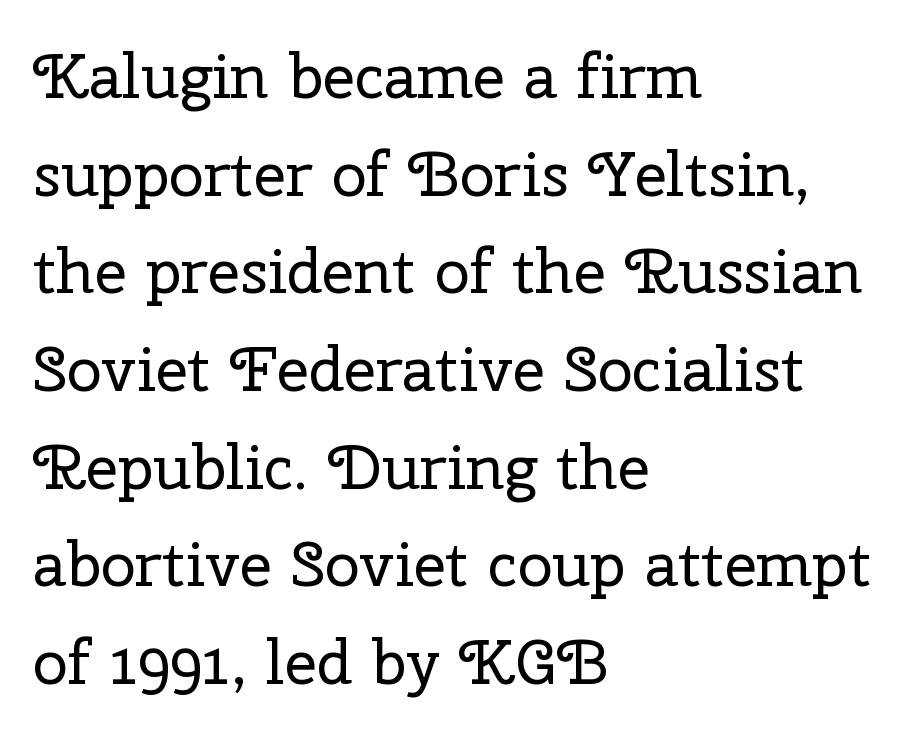
Is the letter spacing exaggerated? No — it looks like the ordinary default. The rendering shows small feet on the letterforms — a serif design. This sample has the flowing, uneven cadence of proportional lettering. This reads as an unemphasized weight, regular at the heaviest.
